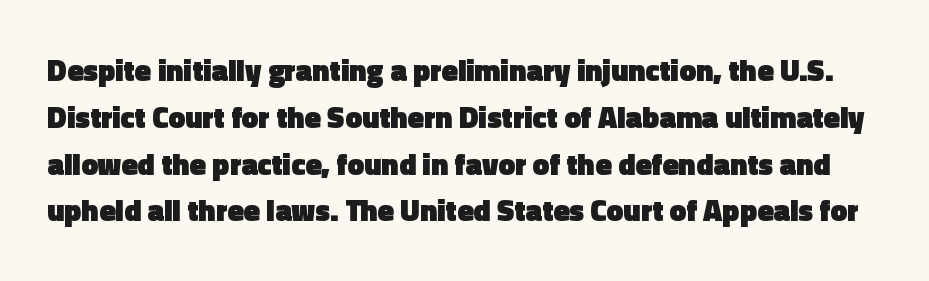
{"serif": "no", "italic": "no", "bold": "yes", "weight": "heavy", "width": "normal", "x_height": "medium", "monospaced": "no", "underline": "no", "line_spacing": "normal", "line_spacing_ratio": 1.56, "letter_spacing": "normal", "letter_spacing_em": 0.0, "glyph_px": 30}
